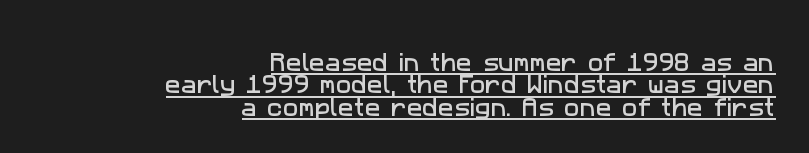
Q: Is the text underlined? A: Yes.
Q: How is the paragraph aligned? A: Right-aligned.
Q: Is the spacing between letters normal or unusually wide? A: Normal.
Q: Is the spacing between lines tight, normal or loose? A: Tight.
